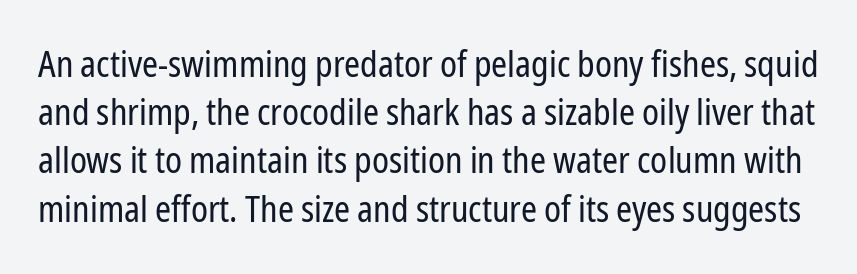
{"serif": "no", "italic": "no", "bold": "no", "weight": "regular", "width": "condensed", "stroke_contrast": "low", "x_height": "medium", "monospaced": "no", "underline": "no", "line_spacing": "normal", "line_spacing_ratio": 1.34, "letter_spacing": "normal", "letter_spacing_em": 0.0, "glyph_px": 36}
